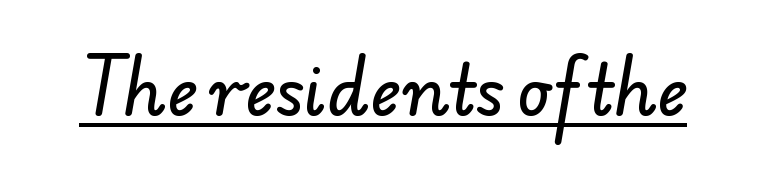
{"serif": "no", "width": "normal", "stroke_contrast": "low", "x_height": "small", "monospaced": "no", "underline": "yes", "letter_spacing": "normal", "letter_spacing_em": 0.0, "glyph_px": 67}
